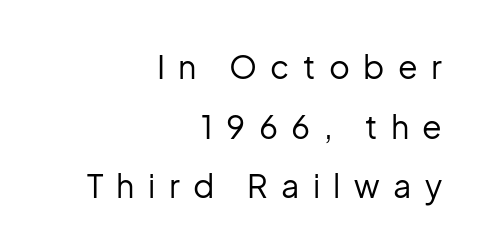
Nothing sits at the stroke ends, so this counts as sans-serif. Spacing between characters has been opened up far beyond the box default. The rendering anchors every line to the right-hand side. Here the designer chose a conventional face with non-uniform glyph widths. A clean baseline with only descenders dipping below it. This is not heavy type; no bold has been used.
